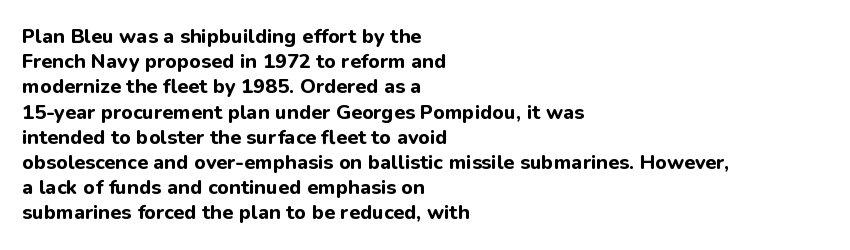
The space directly below the letters is spotless. This rendering uses left alignment, leaving the right contour irregular. The typography opts for an upright posture over an oblique one. Each word holds together tightly as a unit, with standard inter-letter gaps. Pretty heavy lettering here — definitely bold.
